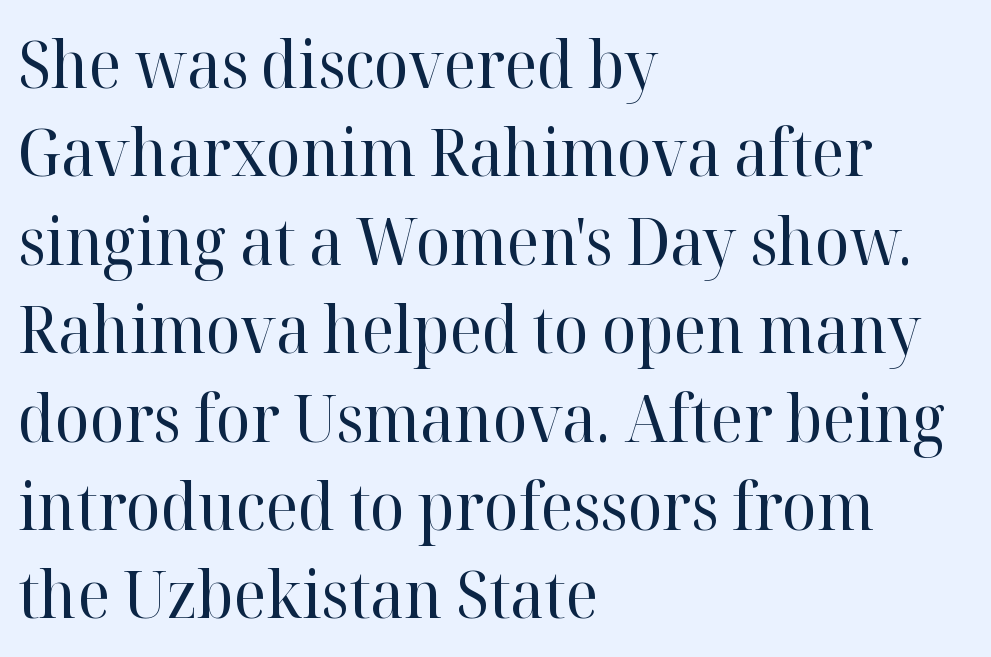
{"serif": "yes", "italic": "no", "bold": "no", "weight": "regular", "width": "normal", "stroke_contrast": "high", "x_height": "medium", "monospaced": "no", "underline": "no", "align": "left", "line_spacing": "normal", "line_spacing_ratio": 1.36, "letter_spacing": "normal", "letter_spacing_em": 0.0, "glyph_px": 65}
